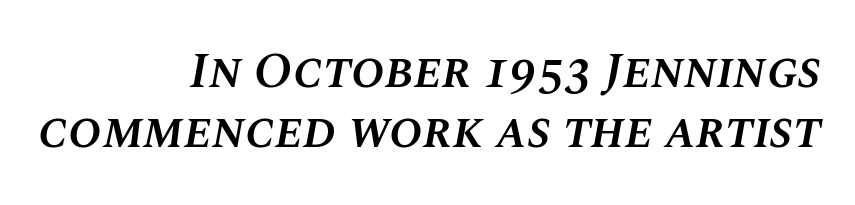
Q: Is the text bold? A: Semi-bold.
Q: Is the text italic (slanted)? A: Yes, it leans right by about 10 degrees.
Q: Is the text underlined? A: No.
Q: How is the paragraph aligned? A: Right-aligned.
Q: Is the spacing between letters normal or unusually wide? A: Normal.
Q: Width (condensed, normal, or wide)? A: Normal.
Q: Stroke contrast? A: Medium.
Q: x-height? A: Large.
Q: Monospaced? A: No.
